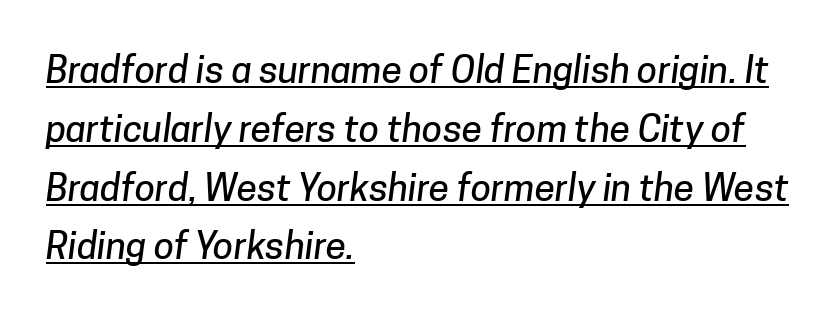
{"serif": "no", "width": "normal", "stroke_contrast": "low", "x_height": "medium", "monospaced": "no", "underline": "yes", "align": "left", "line_spacing": "normal", "line_spacing_ratio": 1.59, "letter_spacing": "normal", "letter_spacing_em": 0.0, "glyph_px": 37}
